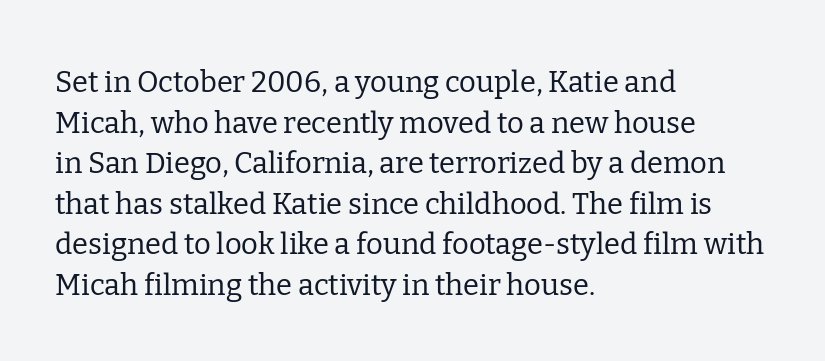
{"serif": "yes", "italic": "no", "bold": "no", "weight": "regular", "width": "normal", "stroke_contrast": "low", "x_height": "medium", "monospaced": "no", "underline": "no", "align": "left", "line_spacing": "normal", "line_spacing_ratio": 1.4, "letter_spacing": "normal", "letter_spacing_em": 0.0, "glyph_px": 29}
